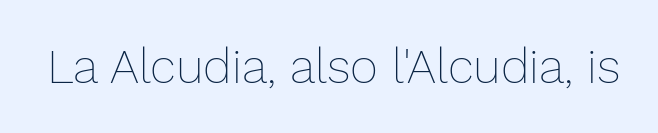
Q: Is the text bold? A: No.
Q: Is the text italic (slanted)? A: No, it is upright.
Q: Is the text underlined? A: No.
Q: Is the spacing between letters normal or unusually wide? A: Normal.
Q: Width (condensed, normal, or wide)? A: Normal.
Q: Stroke contrast? A: Low.
Q: x-height? A: Medium.
Q: Monospaced? A: No.
